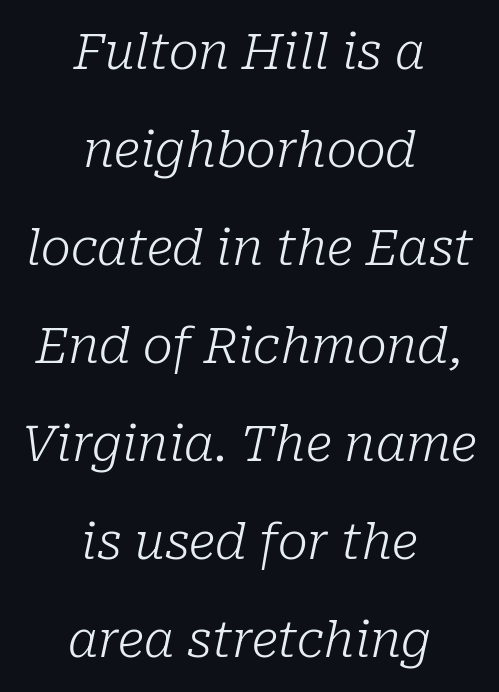
Q: Is the text bold? A: No.
Q: Is the text italic (slanted)? A: Yes, it leans right by about 10 degrees.
Q: Is the typeface a serif or a sans-serif typeface? A: Serif.
Q: Is the text underlined? A: No.
Q: How is the paragraph aligned? A: Centered.
Q: Is the spacing between letters normal or unusually wide? A: Normal.
Q: Is the spacing between lines tight, normal or loose? A: Loose.
Q: Width (condensed, normal, or wide)? A: Normal.
Q: Stroke contrast? A: Low.
Q: x-height? A: Medium.
Q: Monospaced? A: No.
